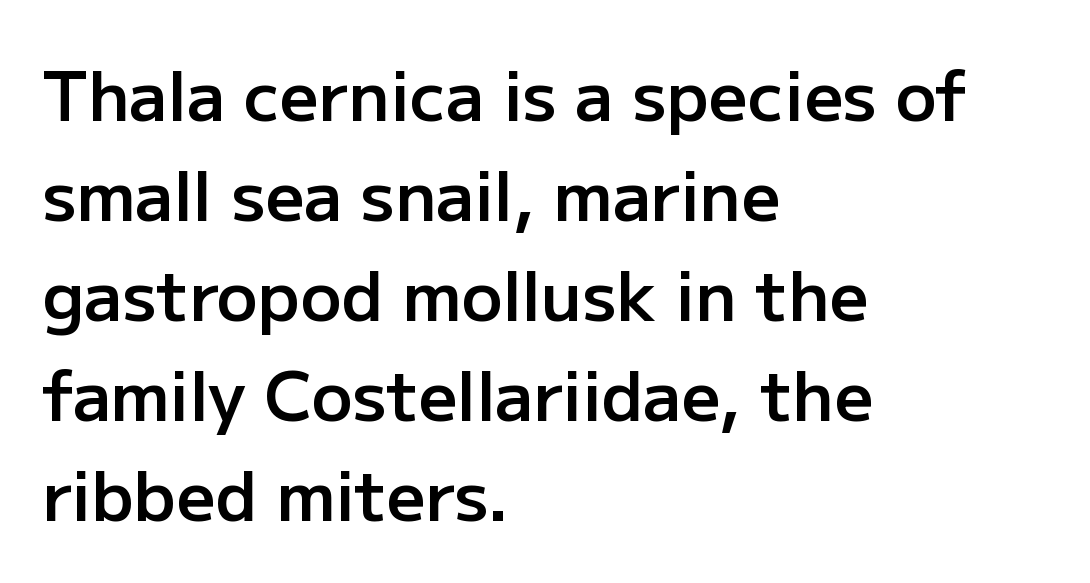
The image shows 68 px semibold sans-serif type, upright; set left-aligned, normal line spacing (1.47x), normal letter spacing, not underlined; low stroke contrast and a medium x-height.
